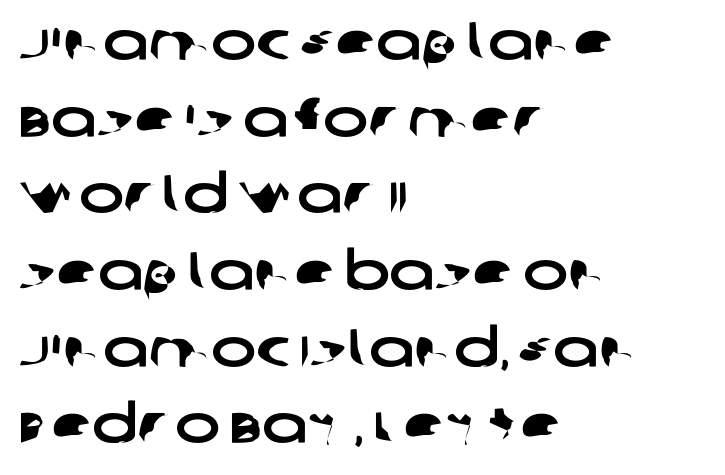
The zone under the glyphs is completely vacant. Each letter keeps its own natural width here, so spacing adapts to shape. If you measured baseline to baseline, you'd find a middling distance. Compared with typical body copy, the letter spacing here is the same. The rag falls on the right side of this text block.
